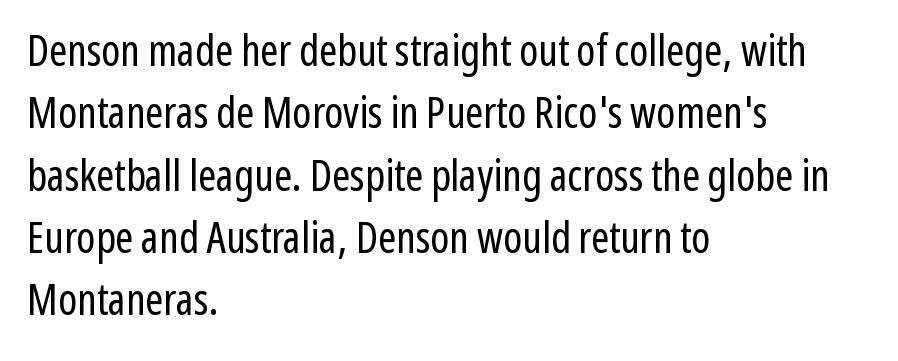
{"serif": "no", "italic": "no", "bold": "no", "weight": "regular", "width": "condensed", "stroke_contrast": "low", "x_height": "medium", "monospaced": "no", "underline": "no", "align": "left", "line_spacing": "normal", "line_spacing_ratio": 1.45, "letter_spacing": "normal", "letter_spacing_em": 0.0, "glyph_px": 43}
